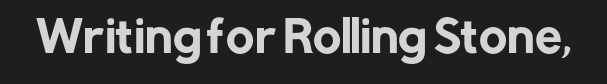
Q: Is the text italic (slanted)? A: No, it is upright.
Q: Is the typeface a serif or a sans-serif typeface? A: Sans-serif.
Q: Is the text underlined? A: No.
Q: Is the spacing between letters normal or unusually wide? A: Normal.
Q: Width (condensed, normal, or wide)? A: Normal.
Q: Stroke contrast? A: Low.
Q: x-height? A: Medium.
Q: Monospaced? A: No.
